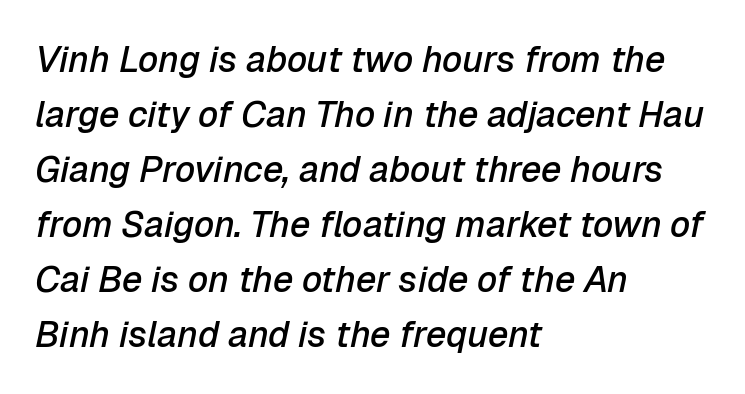
The image shows 36 px semibold type, italic (leaning right); set left-aligned, normal line spacing (1.53x), normal letter spacing, not underlined; low stroke contrast and a medium x-height.
